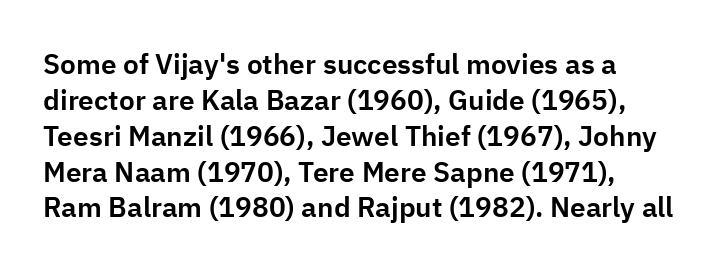
{"serif": "no", "italic": "no", "width": "normal", "stroke_contrast": "low", "x_height": "medium", "monospaced": "no", "underline": "no", "line_spacing": "normal", "line_spacing_ratio": 1.28, "letter_spacing": "normal", "letter_spacing_em": 0.0, "glyph_px": 28}
